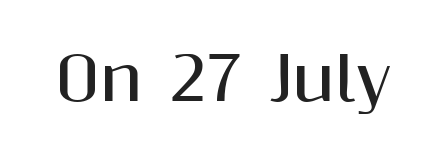
Q: Is the text bold? A: Yes.
Q: Is the text italic (slanted)? A: No, it is upright.
Q: Is the typeface a serif or a sans-serif typeface? A: Sans-serif.
Q: Is the text underlined? A: No.
Q: Is the spacing between letters normal or unusually wide? A: Normal.
Q: Width (condensed, normal, or wide)? A: Normal.
Q: Stroke contrast? A: Medium.
Q: x-height? A: Medium.
Q: Monospaced? A: No.
